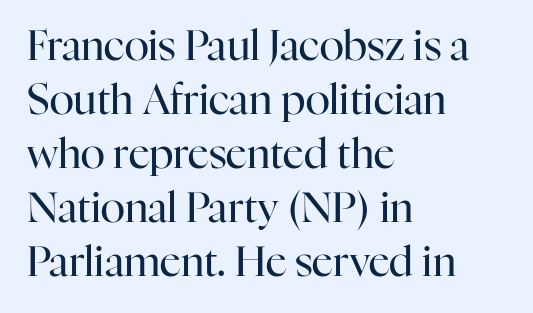
The setting favours the left margin, as ordinary paragraphs usually do. The passage shown is not underscored anywhere. Posture: straight, roman, zero tilt. Honestly, the row spacing looks completely unremarkable.
